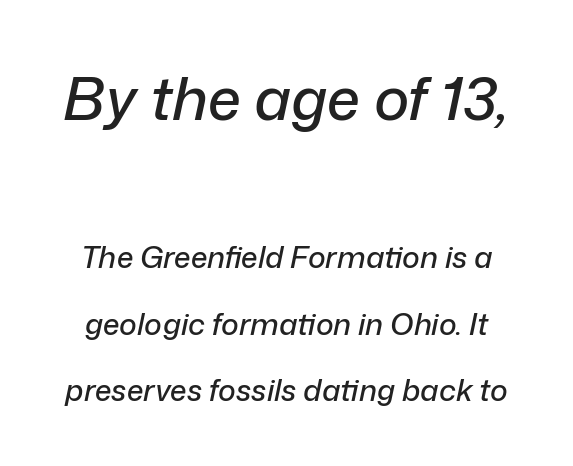
{"italic": "yes", "lean": "right", "slant_degrees": 12, "width": "normal", "stroke_contrast": "low", "x_height": "medium", "monospaced": "no", "underline": "no", "line_spacing": "loose", "line_spacing_ratio": 2.22, "letter_spacing": "normal", "letter_spacing_em": 0.0, "larger_block": "first", "size_ratio": 2.0, "glyph_px": 60}
